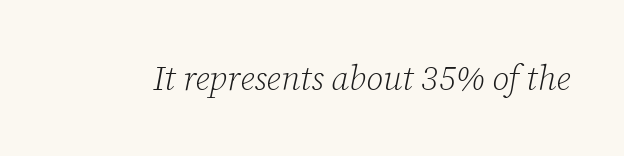
The specimen reads as italic at a glance. The foot of each line stays bare and open. A typesetter would call this proportional, since set widths differ per character. This sample uses plain, unmodified letter spacing. Is this a sans? No — the strokes have serifs. Weight: not bold — regular or lighter.
